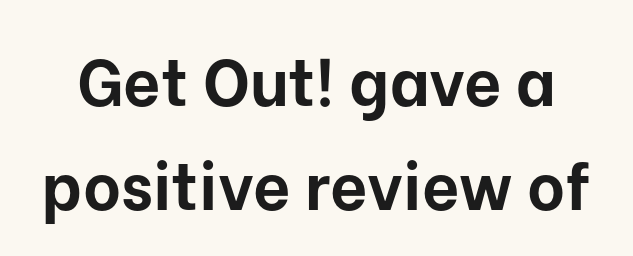
The image shows 65 px bold sans-serif type, upright; set normal line spacing (1.6x), normal letter spacing, not underlined; low stroke contrast and a medium x-height.
